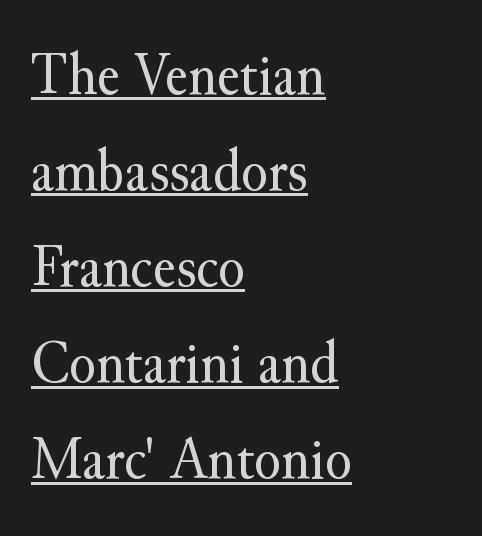
Q: Is the text bold? A: No.
Q: Is the text italic (slanted)? A: No, it is upright.
Q: Is the typeface a serif or a sans-serif typeface? A: Serif.
Q: Is the text underlined? A: Yes.
Q: How is the paragraph aligned? A: Left-aligned.
Q: Is the spacing between letters normal or unusually wide? A: Normal.
Q: Is the spacing between lines tight, normal or loose? A: Normal.
Q: Width (condensed, normal, or wide)? A: Normal.
Q: Stroke contrast? A: Medium.
Q: x-height? A: Small.
Q: Monospaced? A: No.
